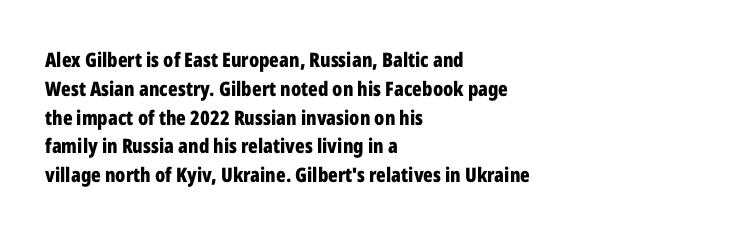
The image shows 20 px bold type, upright; set left-aligned, normal line spacing (1.44x), normal letter spacing, not underlined.
